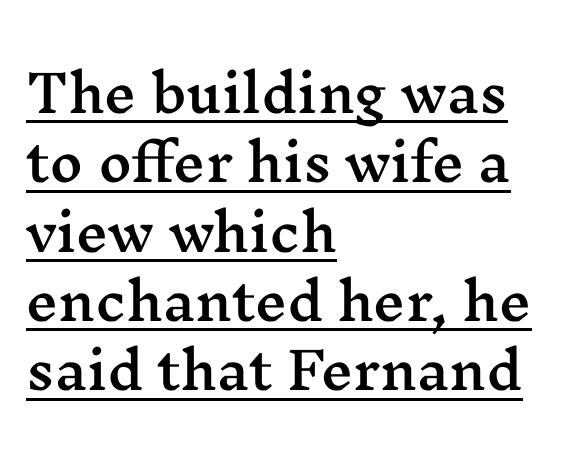
Is there any slant? The stems are plumb. Underlined type. Caption: multi-line text, flush left, ragged right. Inter-character spacing is left at the font's built-in metrics.
